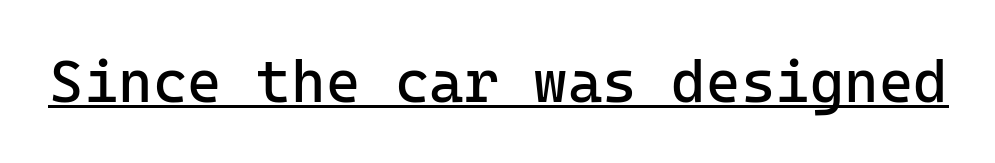
{"serif": "no", "italic": "no", "bold": "no", "weight": "regular", "width": "normal", "stroke_contrast": "low", "x_height": "medium", "underline": "yes", "letter_spacing": "normal", "letter_spacing_em": 0.0, "glyph_px": 59}
